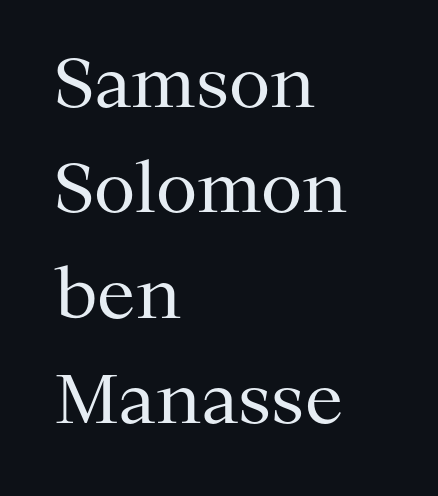
Q: Is the text bold? A: No.
Q: Is the text italic (slanted)? A: No, it is upright.
Q: Is the typeface a serif or a sans-serif typeface? A: Serif.
Q: Is the text underlined? A: No.
Q: How is the paragraph aligned? A: Left-aligned.
Q: Is the spacing between letters normal or unusually wide? A: Normal.
Q: Is the spacing between lines tight, normal or loose? A: Normal.
Q: Width (condensed, normal, or wide)? A: Normal.
Q: Stroke contrast? A: Medium.
Q: x-height? A: Medium.
Q: Monospaced? A: No.
